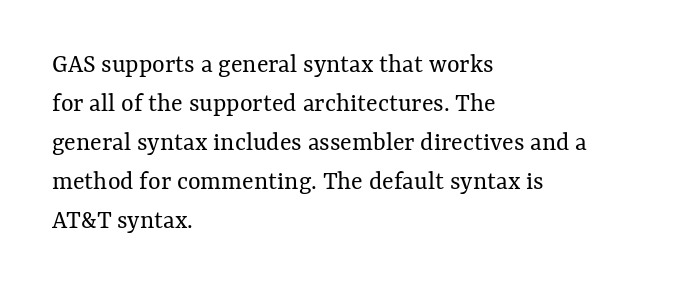
{"italic": "no", "bold": "no", "underline": "no", "align": "left", "line_spacing": "normal", "line_spacing_ratio": 1.44, "letter_spacing": "normal", "letter_spacing_em": 0.0, "glyph_px": 27}
